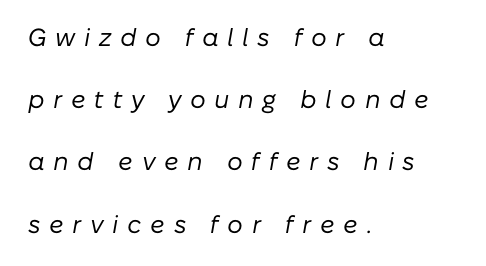
The line texture is sparse and dotted thanks to wide tracking. A bare baseline throughout the passage. Stems here are at most as thick as an everyday book face. One glance says open: line gaps are wider than usual.
